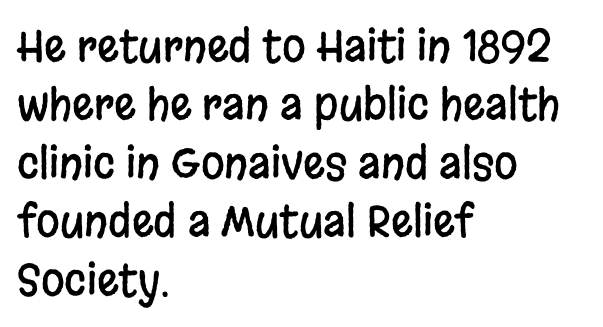
Each letter keeps its own natural width here, so spacing adapts to shape. Vertical spacing — default. Notice how the passage keeps a crisp vertical edge on the left only. Grotesque or geometric, the face here clearly has no serifs. Words appear dense and cohesive because spacing is normal. If you drew a line through each stem, it would be perfectly vertical.
